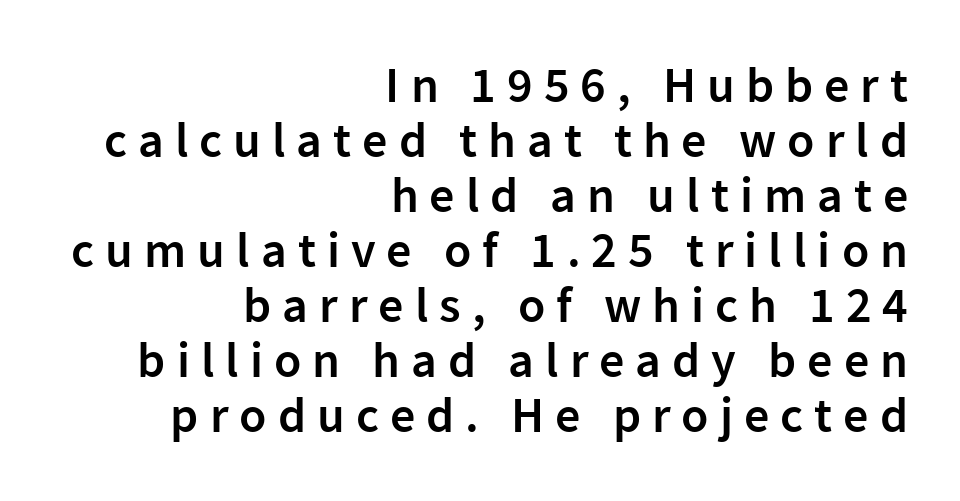
Q: Is the text bold? A: Semi-bold.
Q: Is the text italic (slanted)? A: No, it is upright.
Q: Is the typeface a serif or a sans-serif typeface? A: Sans-serif.
Q: Is the text underlined? A: No.
Q: How is the paragraph aligned? A: Right-aligned.
Q: Is the spacing between letters normal or unusually wide? A: Unusually wide.
Q: Is the spacing between lines tight, normal or loose? A: Tight.
Q: Width (condensed, normal, or wide)? A: Normal.
Q: Stroke contrast? A: Low.
Q: x-height? A: Medium.
Q: Monospaced? A: No.
